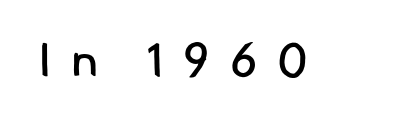
The image shows 47 px regular-weight sans-serif type; set unusually wide letter spacing (+0.43 em), not underlined; low stroke contrast and a small x-height.
